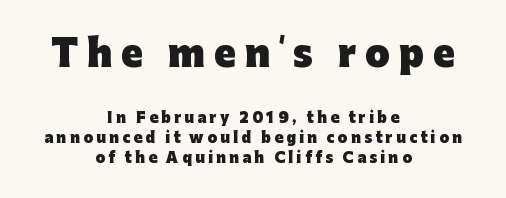
The image shows 36 px heavy sans-serif type, upright; set centered, normal line spacing (1.44x), unusually wide letter spacing (+0.24 em), not underlined; the first (top) block is 2.57x larger; low stroke contrast and a medium x-height.
